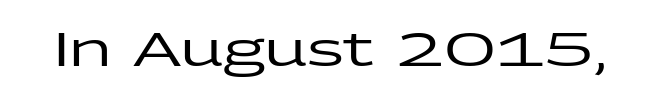
Between one letter and the next there's only the usual sliver of space. This rendering employs a face without finishing strokes, i.e., a sans-serif. The letters stand straight up with perfectly vertical stems. You could not count columns in this text — the font is proportionally spaced.
